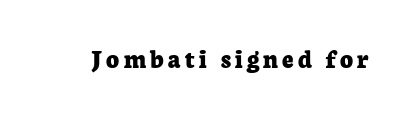
Q: Is the text bold? A: Yes.
Q: Is the text italic (slanted)? A: No, it is upright.
Q: Is the typeface a serif or a sans-serif typeface? A: Serif.
Q: Is the text underlined? A: No.
Q: Width (condensed, normal, or wide)? A: Normal.
Q: Stroke contrast? A: Low.
Q: x-height? A: Medium.
Q: Monospaced? A: No.
